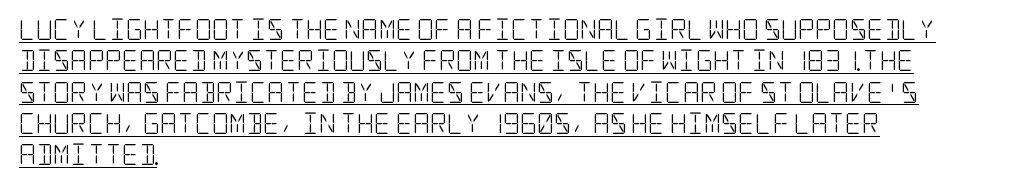
These lines were composed using upright roman letters. The paragraph shown leans on its left margin. The rendered words wear a rule along their underside. The letters look calm and open, with moderate or lighter stems.
